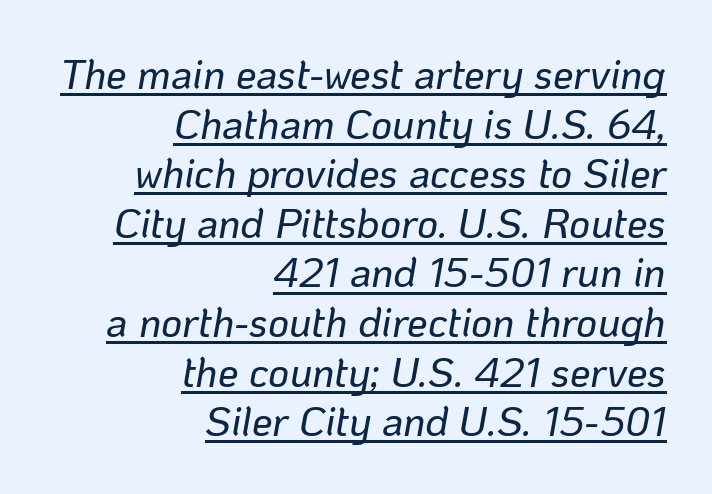
The image shows 41 px text type, italic (leaning right); set right-aligned, line spacing 1.21x, normal letter spacing, underlined; low stroke contrast and a medium x-height.
